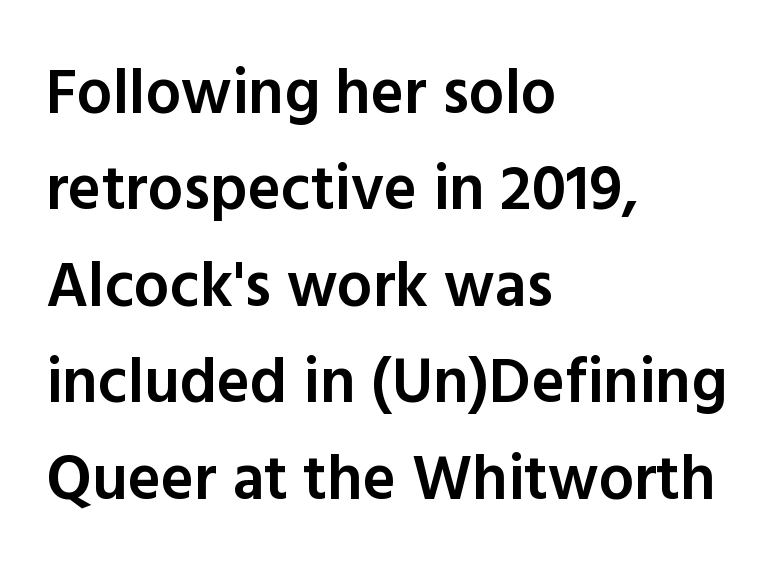
{"serif": "no", "italic": "no", "bold": "semi", "weight": "semibold", "width": "normal", "x_height": "medium", "monospaced": "no", "underline": "no", "align": "left", "line_spacing": "normal", "line_spacing_ratio": 1.53, "letter_spacing": "normal", "letter_spacing_em": 0.0, "glyph_px": 63}
